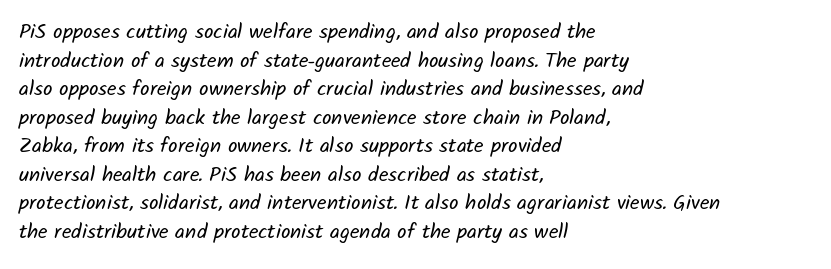
The image shows 21 px text type; set left-aligned, normal line spacing (1.36x), normal letter spacing, not underlined.
